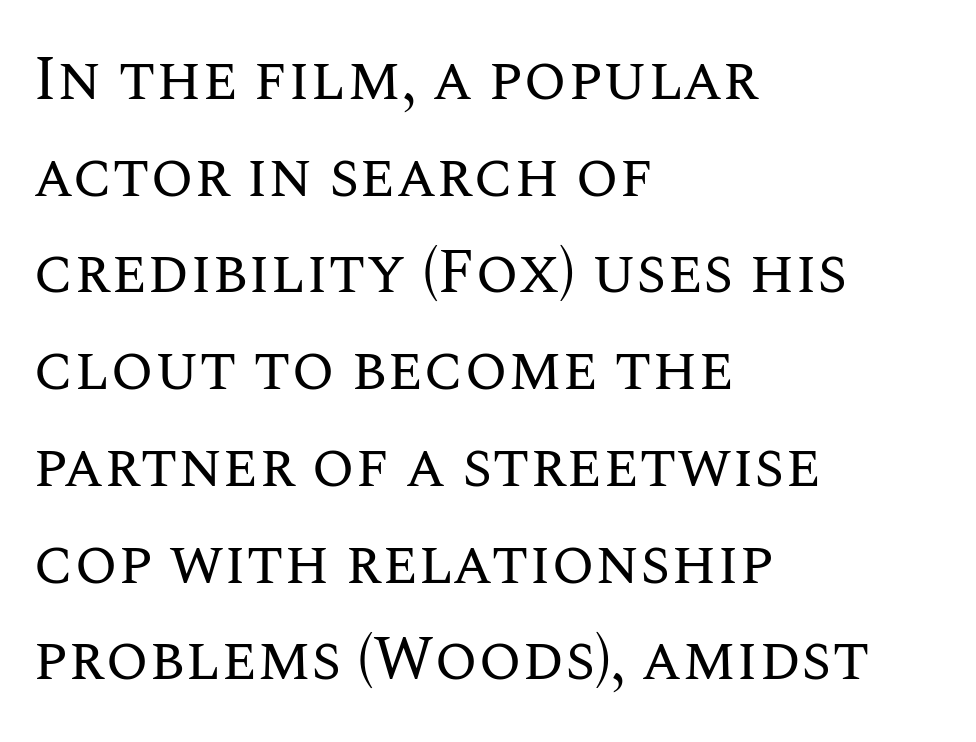
The image shows 62 px regular-weight type, upright; set left-aligned, normal line spacing (1.56x), normal letter spacing, not underlined; medium stroke contrast and a large x-height.
